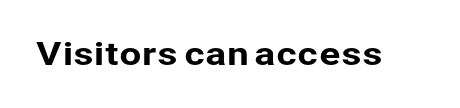
The image shows 32 px sans-serif type, upright; set normal letter spacing, not underlined; low stroke contrast and a medium x-height.
